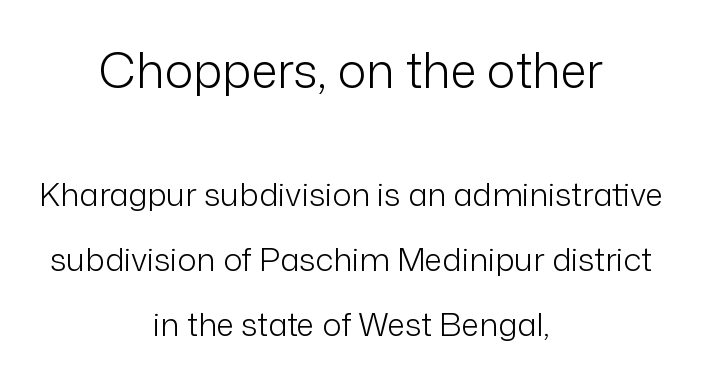
{"serif": "no", "italic": "no", "bold": "no", "weight": "light", "width": "normal", "stroke_contrast": "low", "x_height": "medium", "monospaced": "no", "underline": "no", "align": "center", "line_spacing": "loose", "line_spacing_ratio": 2.03, "letter_spacing": "normal", "letter_spacing_em": 0.0, "larger_block": "first", "size_ratio": 1.5, "glyph_px": 48}
